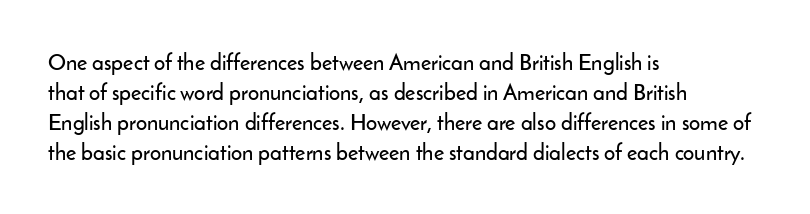
The image shows 22 px text type, upright; set left-aligned, normal line spacing (1.36x), normal letter spacing, not underlined.
